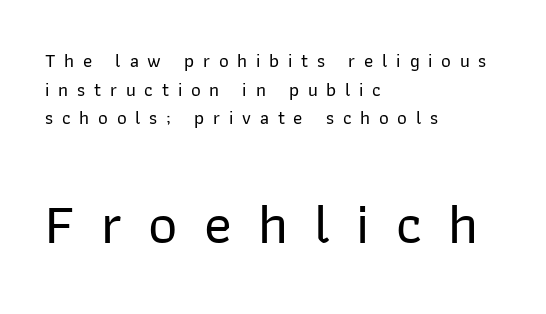
Here the glyphs are tracked loosely, breaking word shapes into spaced letters. If you drew a line through each stem, it would be perfectly vertical. The space directly below the letters is spotless. Quick note: interline space is typical. Do the characters align in a grid? No, the font is proportional.
